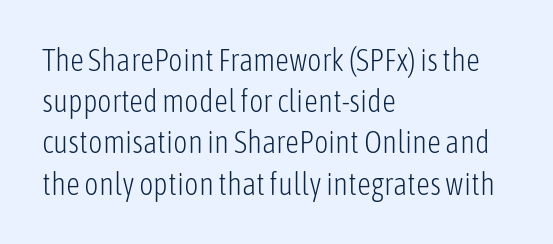
{"serif": "no", "italic": "no", "bold": "no", "weight": "light", "width": "condensed", "stroke_contrast": "low", "x_height": "medium", "monospaced": "no", "underline": "no", "align": "left", "line_spacing": "normal", "line_spacing_ratio": 1.33, "letter_spacing": "normal", "letter_spacing_em": 0.0, "glyph_px": 31}
